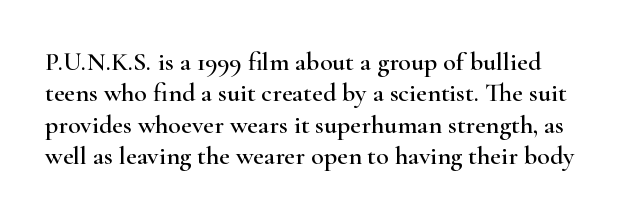
{"italic": "no", "underline": "no", "line_spacing_ratio": 1.21, "letter_spacing": "normal", "letter_spacing_em": 0.0, "glyph_px": 26}
